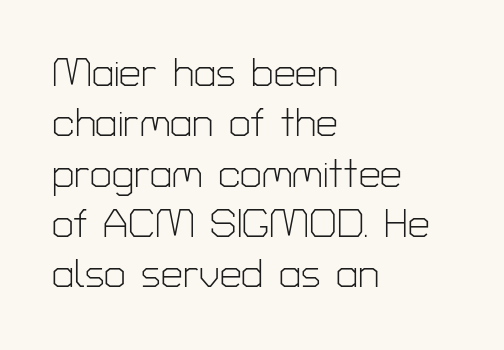
The image shows 39 px light sans-serif type, upright; set left-aligned, normal line spacing (1.29x), normal letter spacing, not underlined; low stroke contrast and a medium x-height.
